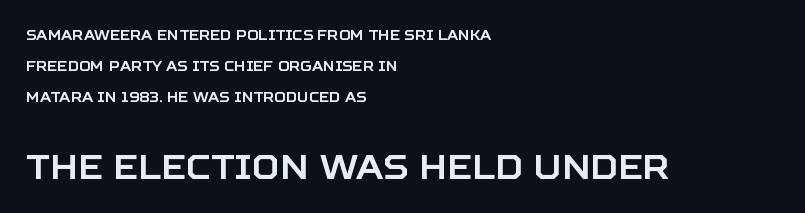
Vertically, the passage feels expansive, rows floating well apart. You could call the tracking neutral — neither tight nor loose. The font's upright variant was chosen for this text. Underline: absent. Do the characters align in a grid? No, the font is proportional. These lines stack with their left ends in a neat column.
